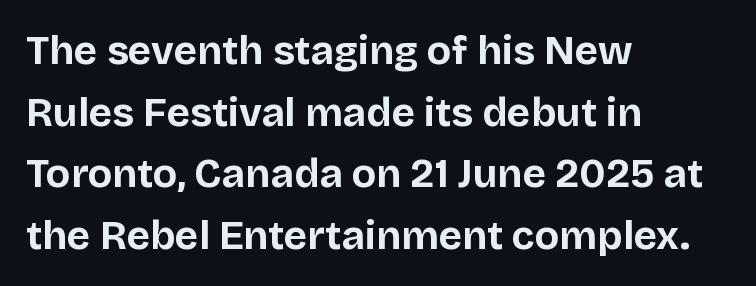
{"serif": "no", "italic": "no", "bold": "yes", "weight": "bold", "width": "normal", "stroke_contrast": "low", "x_height": "large", "monospaced": "no", "underline": "no", "align": "left", "line_spacing": "normal", "line_spacing_ratio": 1.54, "letter_spacing": "normal", "letter_spacing_em": 0.0, "glyph_px": 40}
